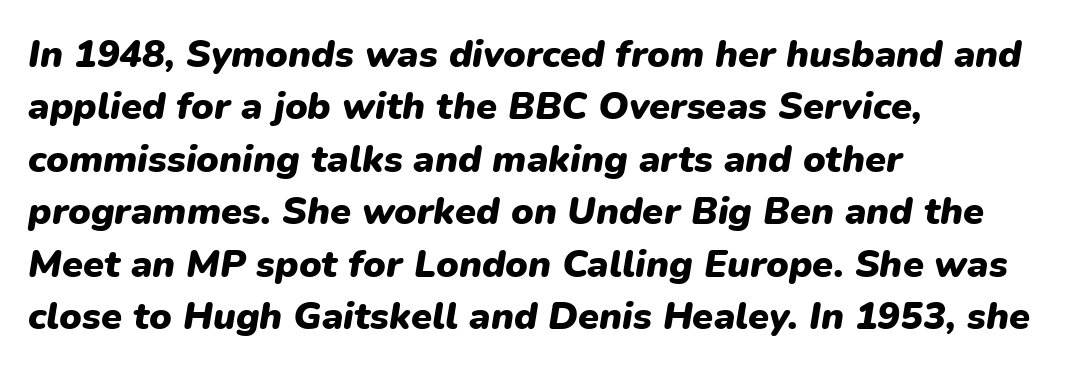
{"italic": "yes", "lean": "right", "slant_degrees": 9, "bold": "yes", "weight": "heavy", "width": "normal", "stroke_contrast": "low", "x_height": "medium", "monospaced": "no", "underline": "no", "align": "left", "line_spacing": "normal", "line_spacing_ratio": 1.38, "letter_spacing": "normal", "letter_spacing_em": 0.0, "glyph_px": 38}
